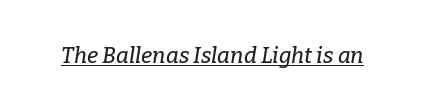
The image shows 22 px text type, italic (leaning right); set normal letter spacing, underlined.
